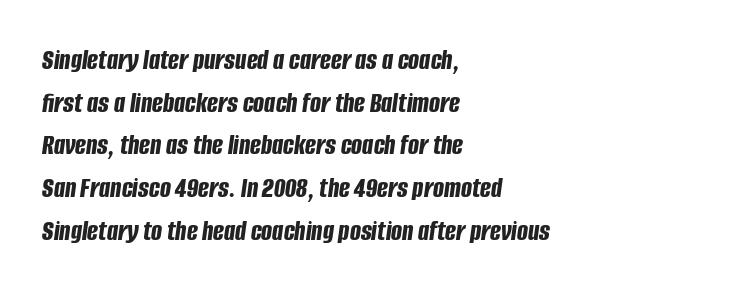
Q: Is the text bold? A: Yes.
Q: Is the text italic (slanted)? A: Yes, it leans right by about 8 degrees.
Q: Is the text underlined? A: No.
Q: How is the paragraph aligned? A: Left-aligned.
Q: Is the spacing between letters normal or unusually wide? A: Normal.
Q: Is the spacing between lines tight, normal or loose? A: Normal.
Q: Width (condensed, normal, or wide)? A: Condensed.
Q: Stroke contrast? A: Low.
Q: x-height? A: Large.
Q: Monospaced? A: No.
